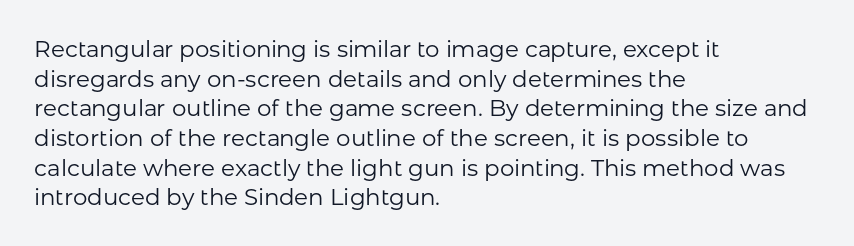
The lines sit at an ordinary, default distance from one another. The rag falls on the right side of this text block. The characters are drawn with everyday or finer stroke widths. Descender tails drop into unmarked territory.
